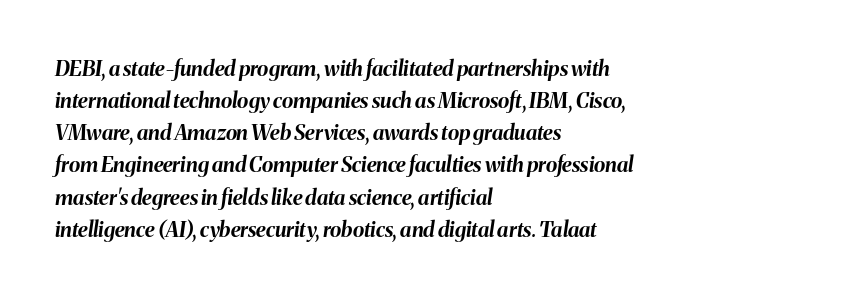
The image shows 21 px bold type, italic (leaning right); set left-aligned, normal line spacing (1.53x), normal letter spacing, not underlined.
